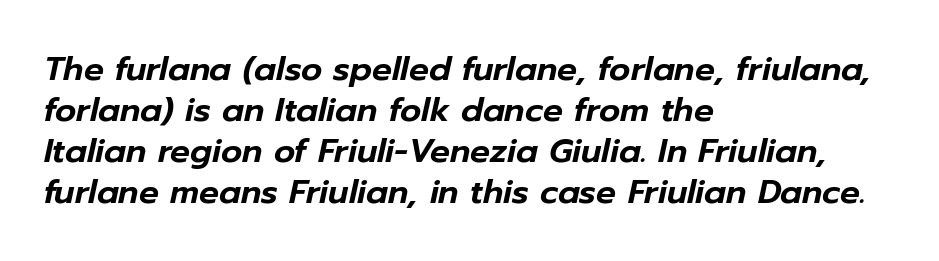
The image shows 33 px text type, italic (leaning right); set left-aligned, line spacing 1.24x, normal letter spacing, not underlined; low stroke contrast and a medium x-height.
